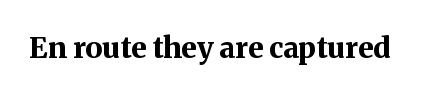
Q: Is the text bold? A: Yes.
Q: Is the text italic (slanted)? A: No, it is upright.
Q: Is the typeface a serif or a sans-serif typeface? A: Serif.
Q: Is the text underlined? A: No.
Q: Is the spacing between letters normal or unusually wide? A: Normal.
Q: Width (condensed, normal, or wide)? A: Normal.
Q: Stroke contrast? A: Medium.
Q: x-height? A: Medium.
Q: Monospaced? A: No.
